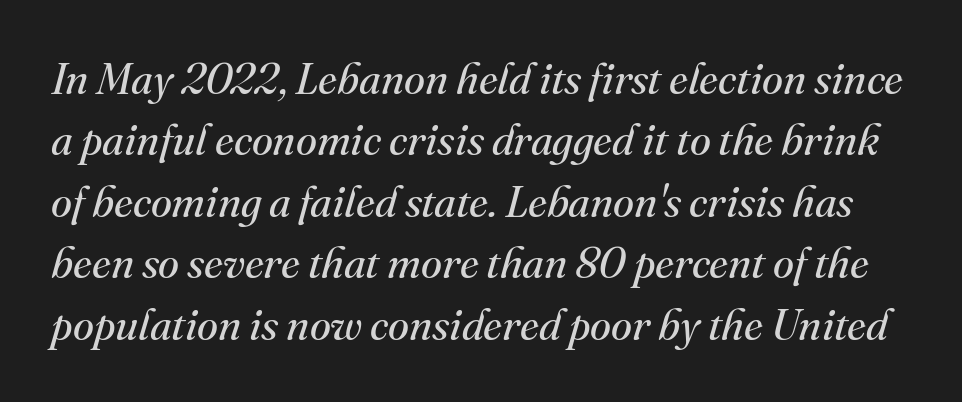
Q: Is the text bold? A: No.
Q: Is the text italic (slanted)? A: Yes, it leans right by about 16 degrees.
Q: Is the typeface a serif or a sans-serif typeface? A: Serif.
Q: Is the text underlined? A: No.
Q: Is the spacing between letters normal or unusually wide? A: Normal.
Q: Is the spacing between lines tight, normal or loose? A: Normal.
Q: Width (condensed, normal, or wide)? A: Normal.
Q: Stroke contrast? A: Medium.
Q: x-height? A: Small.
Q: Monospaced? A: No.
